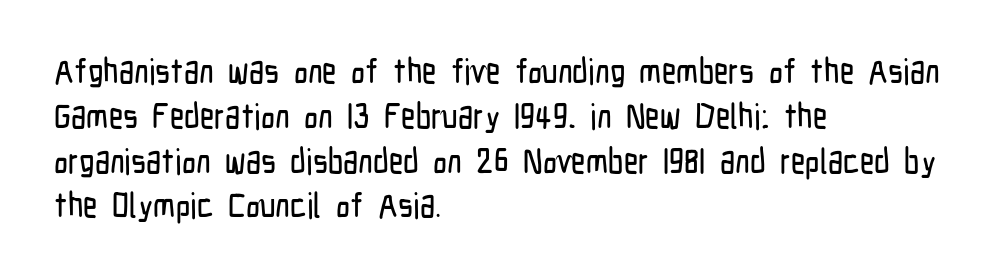
{"serif": "no", "italic": "no", "width": "condensed", "stroke_contrast": "low", "x_height": "medium", "monospaced": "no", "underline": "no", "align": "left", "line_spacing": "normal", "line_spacing_ratio": 1.28, "letter_spacing": "normal", "letter_spacing_em": 0.0, "glyph_px": 35}
